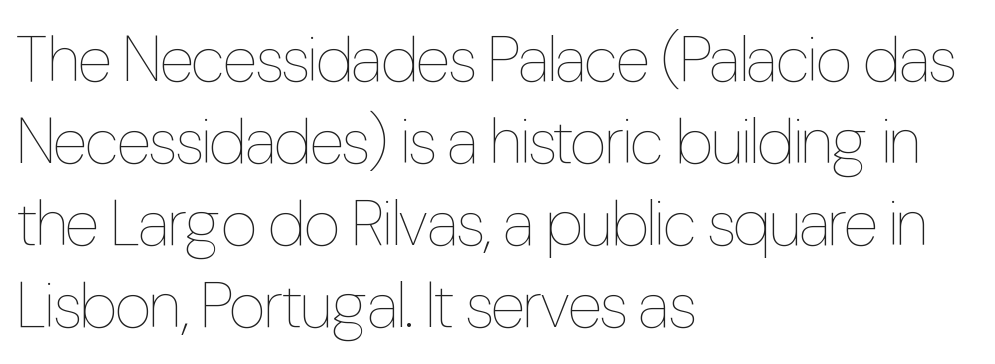
The image shows 64 px thin, condensed type, upright; set left-aligned, normal line spacing (1.28x), normal letter spacing, not underlined; low stroke contrast and a medium x-height.
